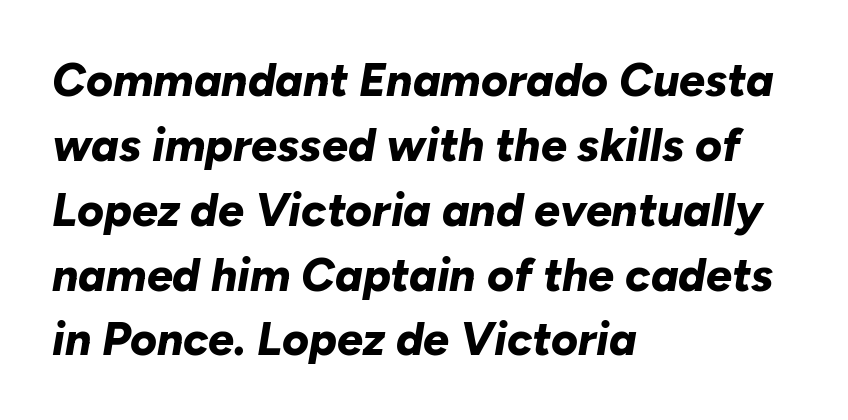
Q: Is the text bold? A: Yes.
Q: Is the text italic (slanted)? A: Yes, it leans right by about 10 degrees.
Q: Is the text underlined? A: No.
Q: How is the paragraph aligned? A: Left-aligned.
Q: Is the spacing between letters normal or unusually wide? A: Normal.
Q: Is the spacing between lines tight, normal or loose? A: Normal.
Q: Width (condensed, normal, or wide)? A: Normal.
Q: Stroke contrast? A: Low.
Q: x-height? A: Medium.
Q: Monospaced? A: No.
